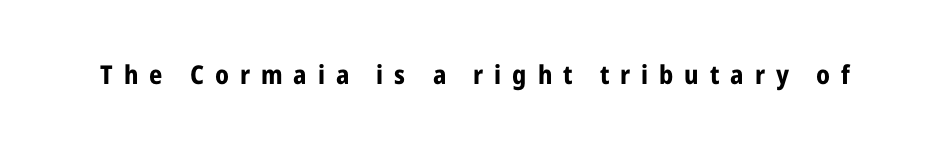
The image shows 26 px bold type, upright; set unusually wide letter spacing (+0.42 em), not underlined.
